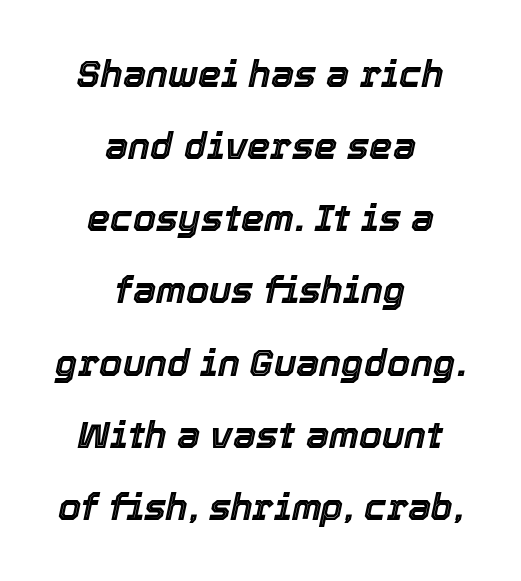
{"italic": "yes", "lean": "right", "slant_degrees": 12, "width": "normal", "x_height": "medium", "monospaced": "no", "underline": "no", "align": "center", "line_spacing": "loose", "line_spacing_ratio": 1.95, "letter_spacing": "normal", "letter_spacing_em": 0.0, "glyph_px": 37}
